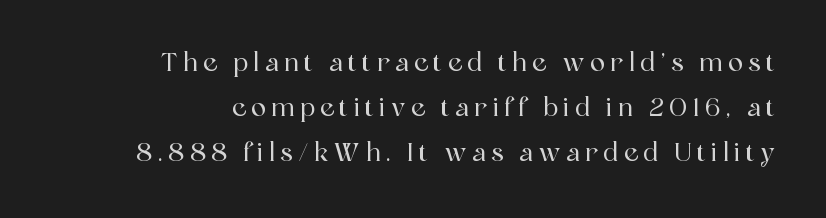
Q: Is the text italic (slanted)? A: No, it is upright.
Q: Is the text underlined? A: No.
Q: How is the paragraph aligned? A: Right-aligned.
Q: Is the spacing between letters normal or unusually wide? A: Unusually wide.
